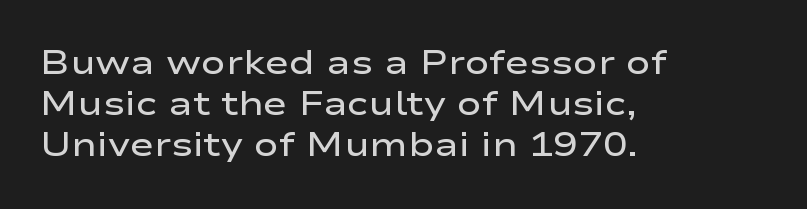
Q: Is the text bold? A: Semi-bold.
Q: Is the text italic (slanted)? A: No, it is upright.
Q: Is the typeface a serif or a sans-serif typeface? A: Sans-serif.
Q: Is the text underlined? A: No.
Q: How is the paragraph aligned? A: Left-aligned.
Q: Is the spacing between letters normal or unusually wide? A: Normal.
Q: Is the spacing between lines tight, normal or loose? A: Normal.
Q: Width (condensed, normal, or wide)? A: Wide.
Q: Stroke contrast? A: Low.
Q: x-height? A: Medium.
Q: Monospaced? A: No.
